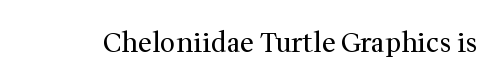
Has an underline been added? It has not. The type is set solid horizontally, with unmodified tracking. The characters are drawn with everyday or finer stroke widths. Every character sits straight up, as roman type does.
